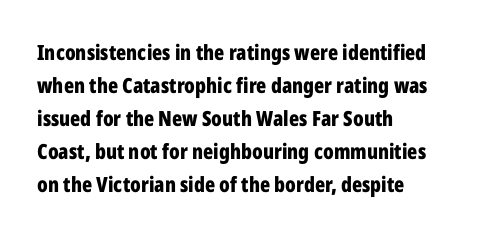
Q: Is the text bold? A: Yes.
Q: Is the text italic (slanted)? A: No, it is upright.
Q: Is the text underlined? A: No.
Q: How is the paragraph aligned? A: Left-aligned.
Q: Is the spacing between letters normal or unusually wide? A: Normal.
Q: Is the spacing between lines tight, normal or loose? A: Normal.
